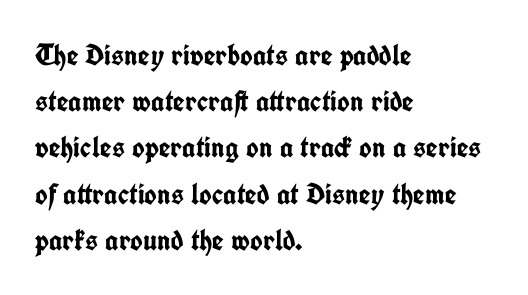
{"serif": "no", "italic": "no", "bold": "yes", "weight": "semibold", "width": "condensed", "stroke_contrast": "low", "x_height": "medium", "monospaced": "no", "underline": "no", "align": "left", "line_spacing": "normal", "line_spacing_ratio": 1.54, "letter_spacing": "normal", "letter_spacing_em": 0.0, "glyph_px": 30}
